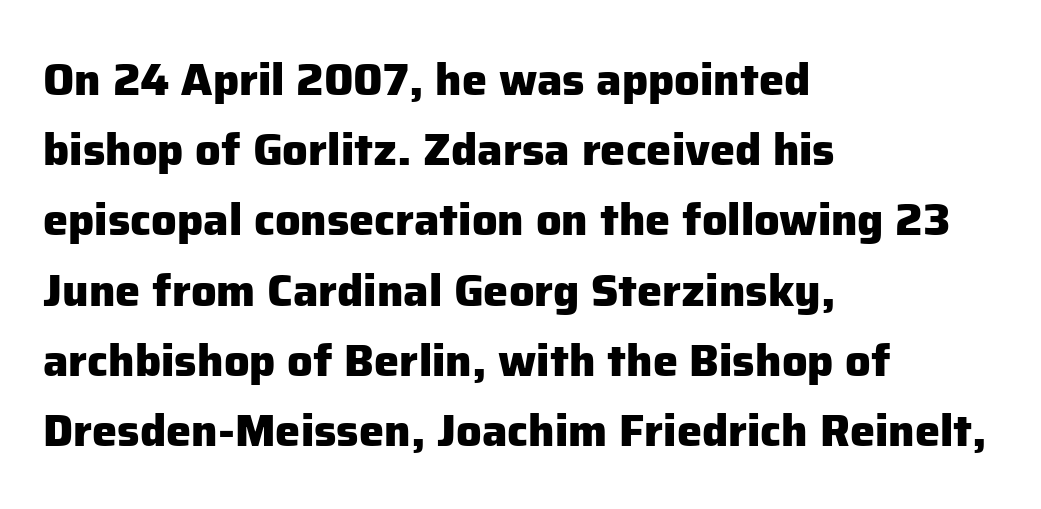
Here the designer chose a conventional face with non-uniform glyph widths. Baseline-to-baseline distance is the conventional proportion of letter height. The face used here is rendered with its standard letterfit. Heavy, bold letterforms.
